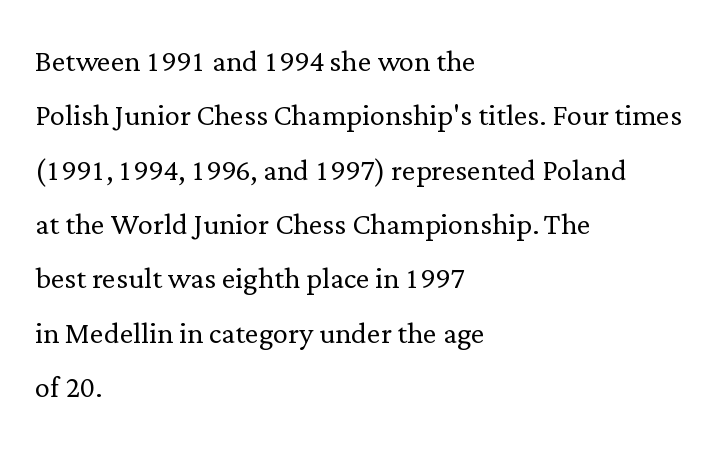
{"serif": "yes", "italic": "no", "bold": "no", "weight": "light", "width": "normal", "stroke_contrast": "low", "x_height": "medium", "monospaced": "no", "underline": "no", "align": "left", "line_spacing": "normal", "line_spacing_ratio": 1.43, "letter_spacing": "normal", "letter_spacing_em": 0.0, "glyph_px": 38}
